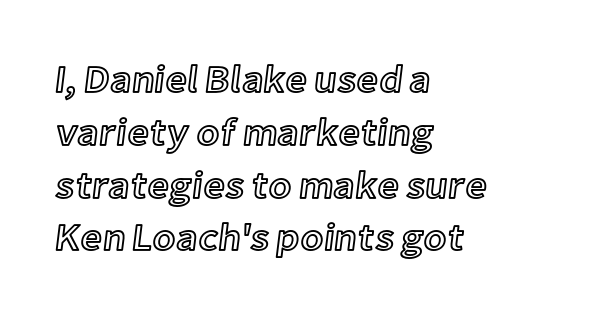
Proportional: the letters do not fall into vertical columns. The rendering uses a moderate line-height, typical for paragraphs. Teacher's note: observe the even left margin — that is flush-left alignment. These lines keep a tight, regular rhythm from letter to letter.
